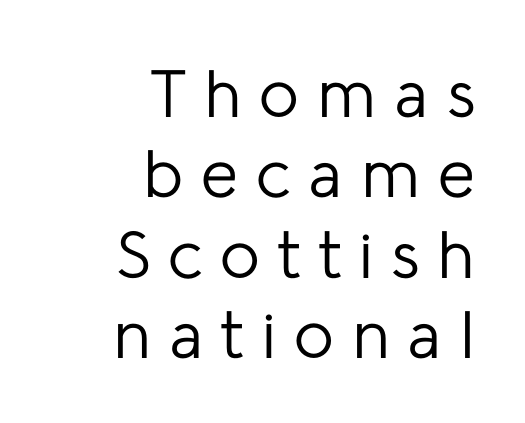
The letters stand straight up with perfectly vertical stems. Has an underline been added? It has not. Caption: expanded tracking, letters set apart. Each letter keeps its own natural width here, so spacing adapts to shape. This is sans-serif lettering, the kind often seen on screens and signage. The letters look calm and open, with moderate or lighter stems.
